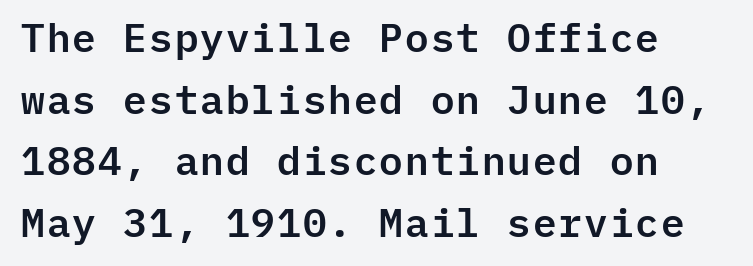
The image shows 40 px sans-serif type, upright, monospaced; set left-aligned, normal line spacing (1.54x), normal letter spacing, not underlined; low stroke contrast and a medium x-height.
